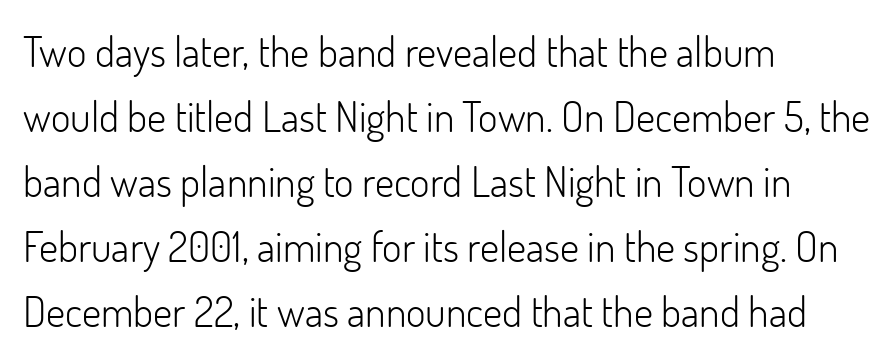
{"serif": "no", "italic": "no", "bold": "no", "weight": "light", "width": "normal", "stroke_contrast": "low", "x_height": "small", "monospaced": "no", "underline": "no", "align": "left", "line_spacing": "normal", "line_spacing_ratio": 1.55, "letter_spacing": "normal", "letter_spacing_em": 0.0, "glyph_px": 42}
